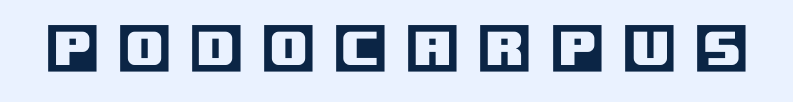
The image shows 54 px text type, upright; set unusually wide letter spacing (+0.36 em), not underlined; a large x-height.
